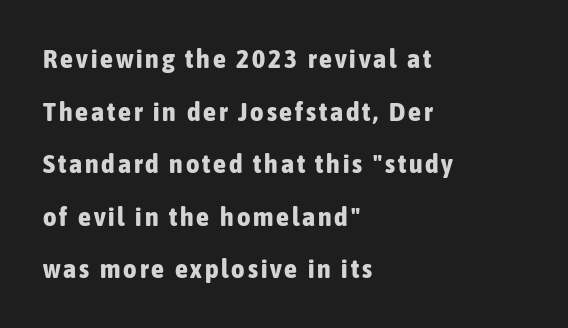
Q: Is the text bold? A: Yes.
Q: Is the text italic (slanted)? A: No, it is upright.
Q: Is the text underlined? A: No.
Q: How is the paragraph aligned? A: Left-aligned.
Q: Is the spacing between lines tight, normal or loose? A: Loose.
